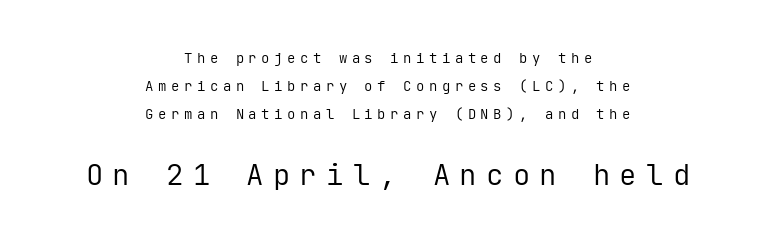
Q: Is the text bold? A: No.
Q: Is the text italic (slanted)? A: No, it is upright.
Q: Is the typeface a serif or a sans-serif typeface? A: Sans-serif.
Q: Is the text underlined? A: No.
Q: How is the paragraph aligned? A: Centered.
Q: Is the spacing between letters normal or unusually wide? A: Unusually wide.
Q: Is the spacing between lines tight, normal or loose? A: Loose.
Q: Which block of text is set in a larger size, the first (top) or the second (bottom)? A: The second (bottom) one.
Q: Width (condensed, normal, or wide)? A: Normal.
Q: Stroke contrast? A: Low.
Q: x-height? A: Medium.
Q: Monospaced? A: Yes.
